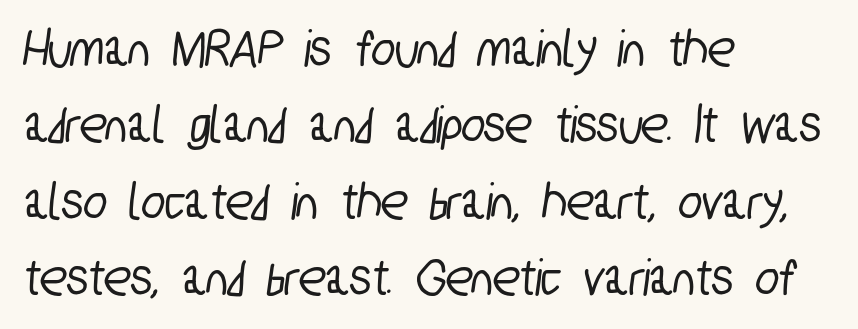
{"serif": "no", "width": "condensed", "stroke_contrast": "low", "x_height": "medium", "monospaced": "no", "underline": "no", "align": "left", "line_spacing": "normal", "line_spacing_ratio": 1.39, "letter_spacing": "normal", "letter_spacing_em": 0.0, "glyph_px": 55}
